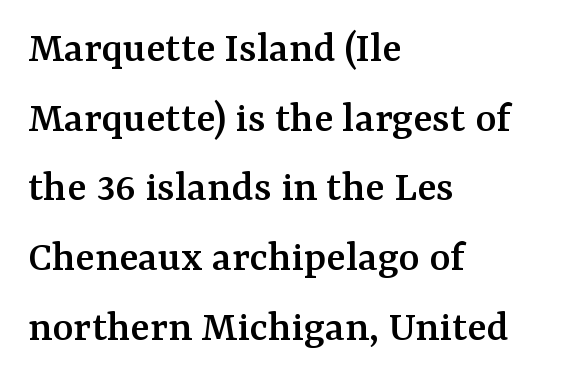
The image shows 45 px serif type, upright; set left-aligned, normal line spacing (1.55x), normal letter spacing, not underlined; medium stroke contrast and a medium x-height.
